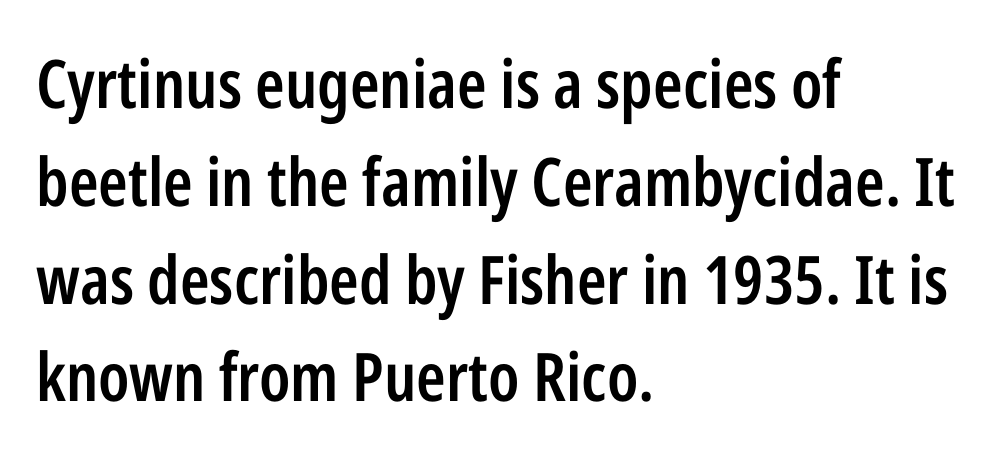
Q: Is the text bold? A: Semi-bold.
Q: Is the text italic (slanted)? A: No, it is upright.
Q: Is the typeface a serif or a sans-serif typeface? A: Sans-serif.
Q: Is the text underlined? A: No.
Q: How is the paragraph aligned? A: Left-aligned.
Q: Is the spacing between letters normal or unusually wide? A: Normal.
Q: Is the spacing between lines tight, normal or loose? A: Normal.
Q: Width (condensed, normal, or wide)? A: Condensed.
Q: Stroke contrast? A: Low.
Q: x-height? A: Medium.
Q: Monospaced? A: No.
